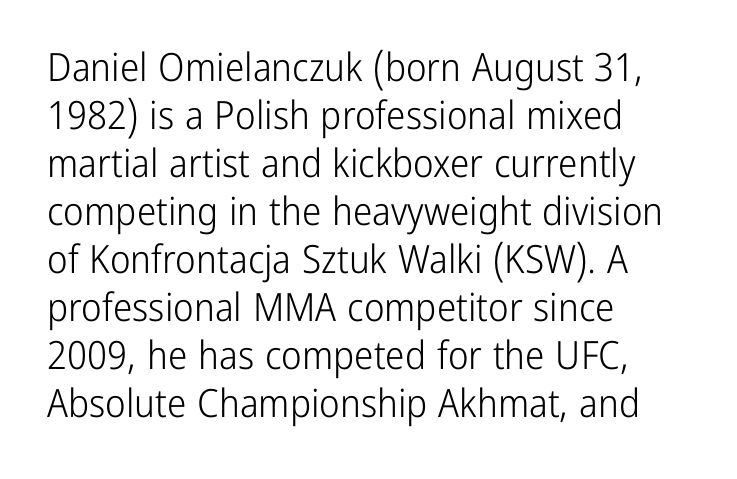
Bare-footed words on every line. A roman cut, with each character standing at attention. Examine the stroke ends and you'll find no serifs. One-word summary of the alignment: left. Do the characters align in a grid? No, the font is proportional. Compared with a typical body face, this is equally light or lighter still.
